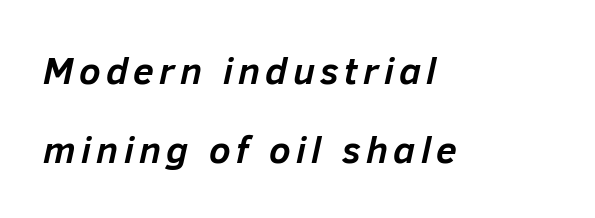
The image shows 38 px semibold type, italic (leaning right); set left-aligned, loose line spacing (2.08x), not underlined; low stroke contrast and a medium x-height.
